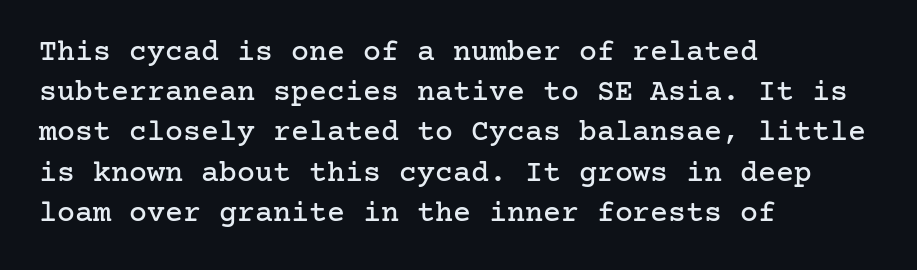
Q: Is the text italic (slanted)? A: No, it is upright.
Q: Is the typeface a serif or a sans-serif typeface? A: Serif.
Q: Is the text underlined? A: No.
Q: How is the paragraph aligned? A: Left-aligned.
Q: Is the spacing between letters normal or unusually wide? A: Normal.
Q: Is the spacing between lines tight, normal or loose? A: Normal.
Q: Width (condensed, normal, or wide)? A: Normal.
Q: Stroke contrast? A: Low.
Q: x-height? A: Medium.
